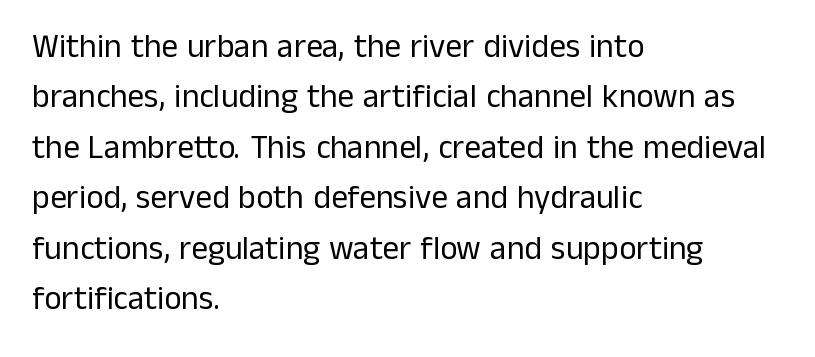
{"serif": "no", "italic": "no", "bold": "no", "weight": "regular", "width": "normal", "stroke_contrast": "low", "x_height": "medium", "monospaced": "no", "underline": "no", "align": "left", "line_spacing": "normal", "line_spacing_ratio": 1.53, "letter_spacing": "normal", "letter_spacing_em": 0.0, "glyph_px": 33}
